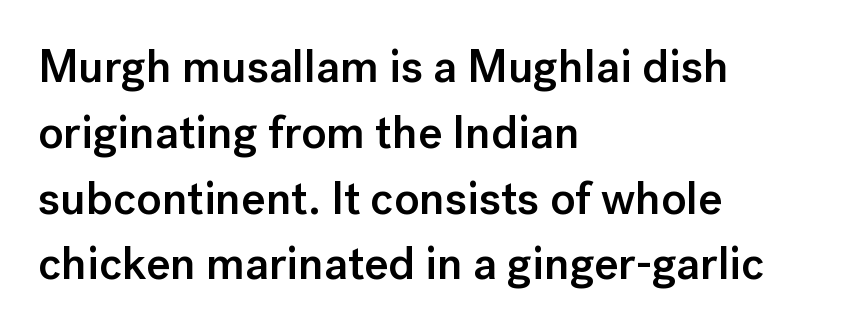
Q: Is the text bold? A: Semi-bold.
Q: Is the text italic (slanted)? A: No, it is upright.
Q: Is the typeface a serif or a sans-serif typeface? A: Sans-serif.
Q: Is the text underlined? A: No.
Q: How is the paragraph aligned? A: Left-aligned.
Q: Is the spacing between letters normal or unusually wide? A: Normal.
Q: Is the spacing between lines tight, normal or loose? A: Normal.
Q: Width (condensed, normal, or wide)? A: Normal.
Q: Stroke contrast? A: Low.
Q: x-height? A: Medium.
Q: Monospaced? A: No.
